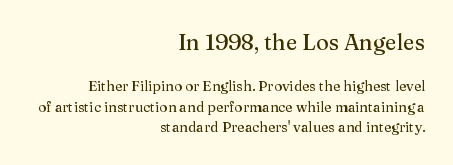
Q: Is the text italic (slanted)? A: No, it is upright.
Q: Is the text underlined? A: No.
Q: How is the paragraph aligned? A: Right-aligned.
Q: Is the spacing between letters normal or unusually wide? A: Normal.
Q: Is the spacing between lines tight, normal or loose? A: Normal.
Q: Which block of text is set in a larger size, the first (top) or the second (bottom)? A: The first (top) one.
